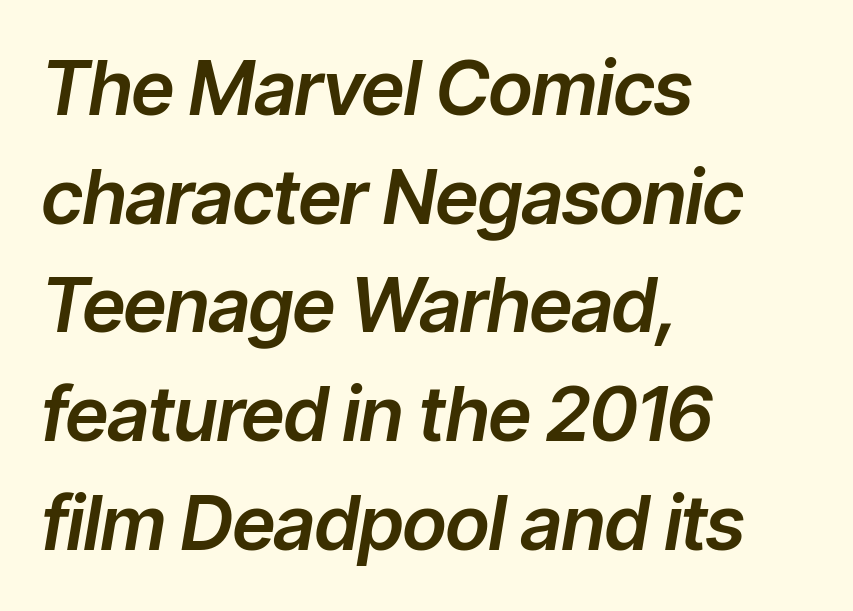
{"italic": "yes", "lean": "right", "slant_degrees": 9, "width": "normal", "stroke_contrast": "low", "x_height": "medium", "monospaced": "no", "underline": "no", "align": "left", "line_spacing": "normal", "line_spacing_ratio": 1.45, "letter_spacing": "normal", "letter_spacing_em": 0.0, "glyph_px": 75}
